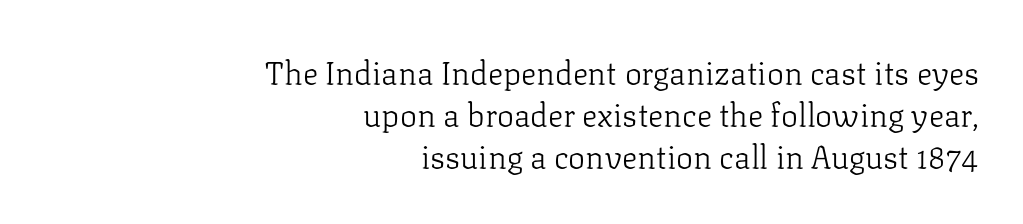
Stroke thickness stays within the range of a standard reading face or lighter. The type family on display is of the serif kind. Teacher's note: observe the even right margin — that is flush-right alignment. The baseline area is clear. Nope, not italic — everything's standing straight. The lines sit at an ordinary, default distance from one another.
